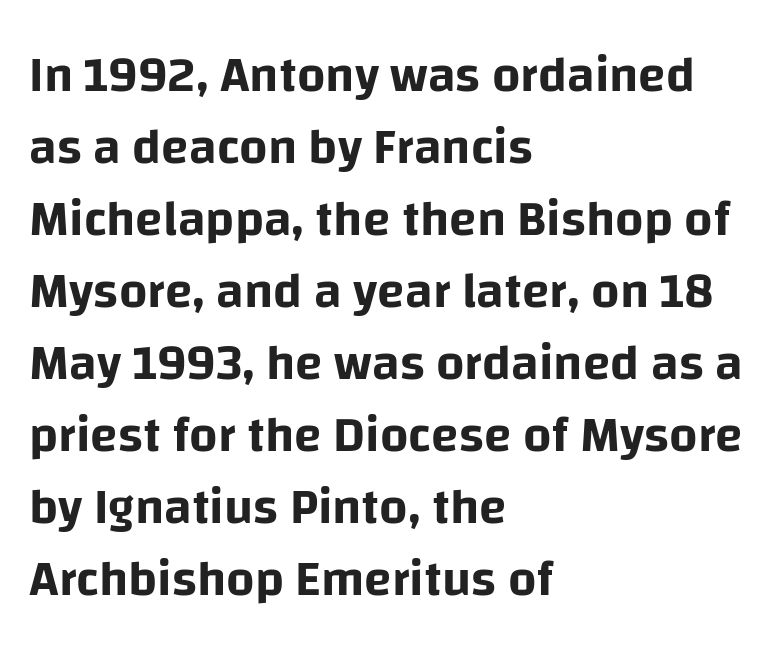
The image shows 50 px sans-serif type, upright; set left-aligned, normal line spacing (1.44x), normal letter spacing, not underlined; low stroke contrast and a large x-height.
